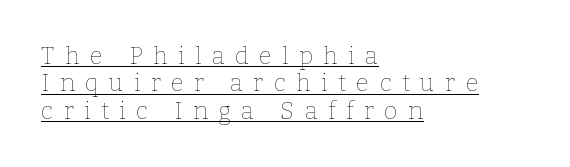
This sample carries an underscore along the baseline area. In terms of letterspacing, this is a distinctly airy, spread setting. These lines stack with their left ends in a neat column. Summary of weight: not heavy and not bold. The lettering holds an erect, upright posture throughout.
